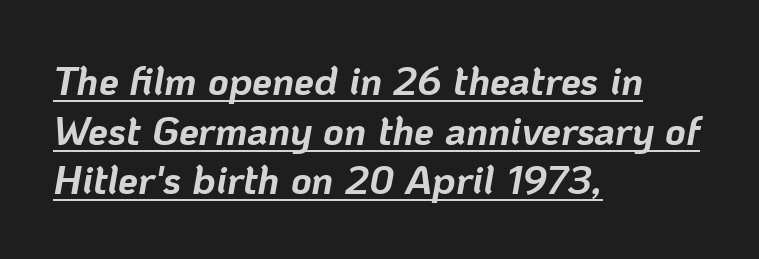
The image shows 40 px bold type, italic (leaning right); set left-aligned, line spacing 1.24x, normal letter spacing, underlined; low stroke contrast and a medium x-height.
